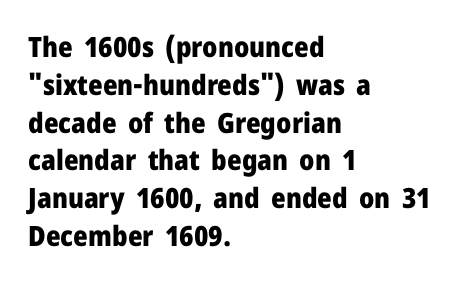
{"serif": "no", "italic": "no", "bold": "yes", "weight": "heavy", "width": "normal", "stroke_contrast": "low", "x_height": "medium", "monospaced": "no", "underline": "no", "align": "left", "line_spacing": "normal", "line_spacing_ratio": 1.35, "letter_spacing": "normal", "letter_spacing_em": 0.0, "glyph_px": 28}
